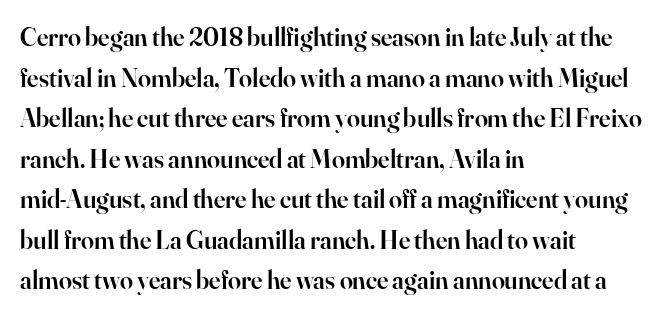
{"italic": "no", "bold": "semi", "underline": "no", "align": "left", "line_spacing": "normal", "line_spacing_ratio": 1.56, "letter_spacing": "normal", "letter_spacing_em": 0.0, "glyph_px": 26}
